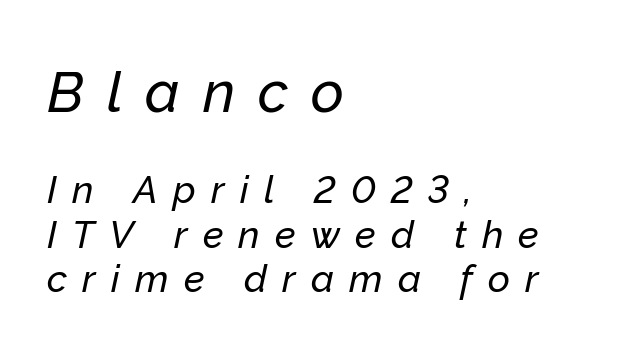
The image shows 57 px text type, italic (leaning right); set left-aligned, line spacing 1.17x, unusually wide letter spacing (+0.4 em), not underlined; the first (top) block is 1.5x larger; low stroke contrast and a medium x-height.
